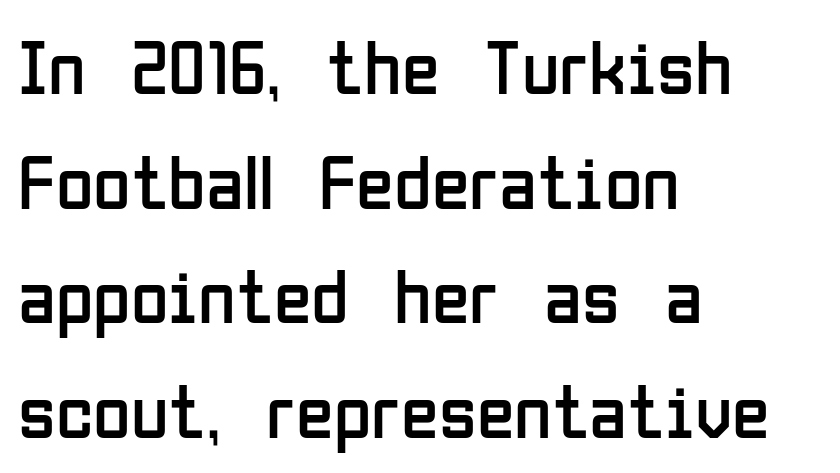
{"serif": "no", "italic": "no", "bold": "no", "weight": "regular", "width": "condensed", "stroke_contrast": "low", "x_height": "medium", "monospaced": "no", "underline": "no", "align": "left", "line_spacing": "normal", "line_spacing_ratio": 1.49, "letter_spacing": "normal", "letter_spacing_em": 0.0, "glyph_px": 77}
